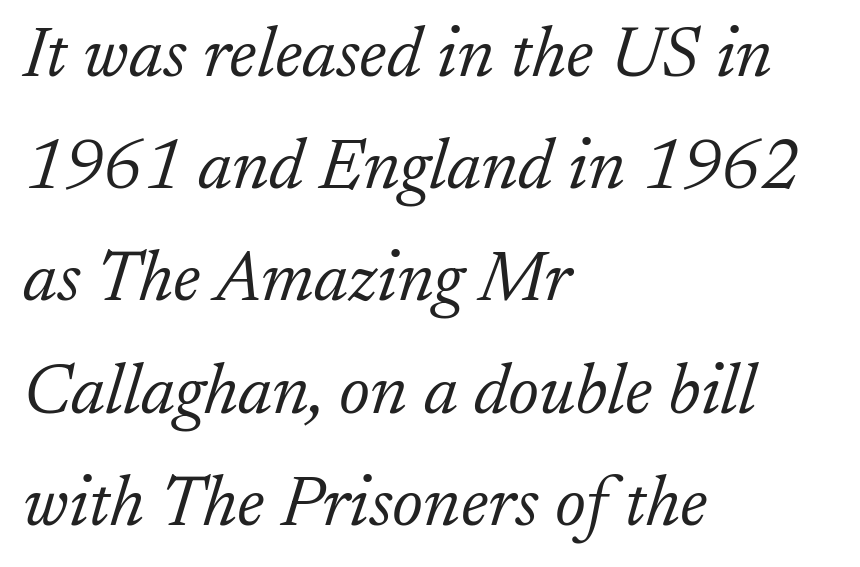
{"serif": "yes", "italic": "yes", "lean": "right", "slant_degrees": 17, "bold": "no", "weight": "light", "width": "normal", "stroke_contrast": "low", "x_height": "small", "monospaced": "no", "underline": "no", "align": "left", "line_spacing": "normal", "line_spacing_ratio": 1.58, "letter_spacing": "normal", "letter_spacing_em": 0.0, "glyph_px": 71}
